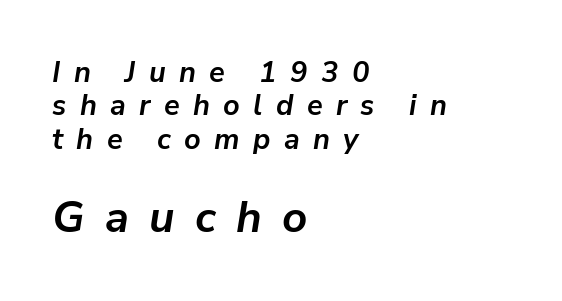
{"italic": "yes", "lean": "right", "slant_degrees": 9, "bold": "yes", "weight": "semibold", "width": "normal", "stroke_contrast": "low", "x_height": "medium", "monospaced": "no", "underline": "no", "align": "left", "line_spacing": "tight", "line_spacing_ratio": 1.15, "letter_spacing": "wide", "letter_spacing_em": 0.46, "larger_block": "second", "size_ratio": 1.52, "glyph_px": 44}
